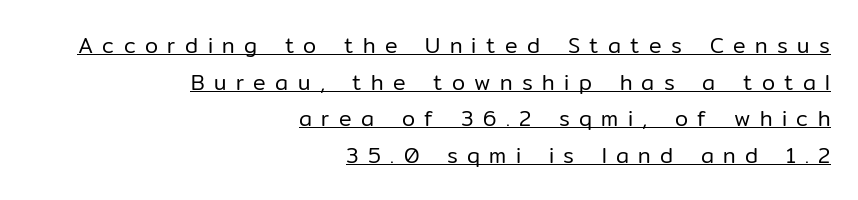
Layout note: lines flush right. Beneath each row of characters lies a ruled line. This reads as an unemphasized weight, regular at the heaviest. Ascenders rise straight up at ninety degrees. Display-style spreading of the glyphs; the letterfit is very open.
